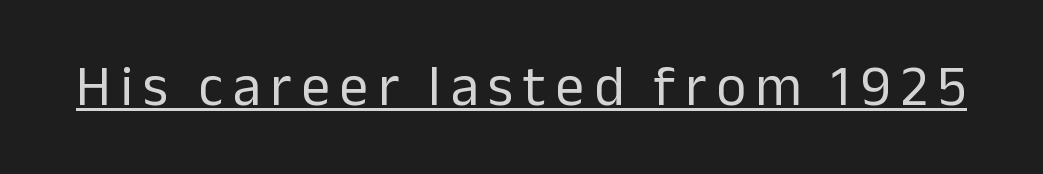
Q: Is the text bold? A: No.
Q: Is the text italic (slanted)? A: No, it is upright.
Q: Is the typeface a serif or a sans-serif typeface? A: Sans-serif.
Q: Is the text underlined? A: Yes.
Q: Width (condensed, normal, or wide)? A: Normal.
Q: Stroke contrast? A: Low.
Q: x-height? A: Medium.
Q: Monospaced? A: No.
